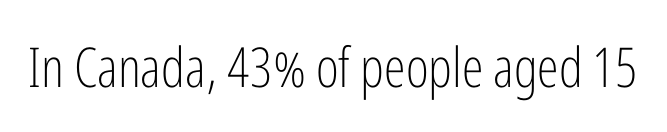
{"serif": "no", "italic": "no", "bold": "no", "weight": "light", "width": "condensed", "stroke_contrast": "low", "x_height": "medium", "monospaced": "no", "underline": "no", "letter_spacing": "normal", "letter_spacing_em": 0.0, "glyph_px": 55}
